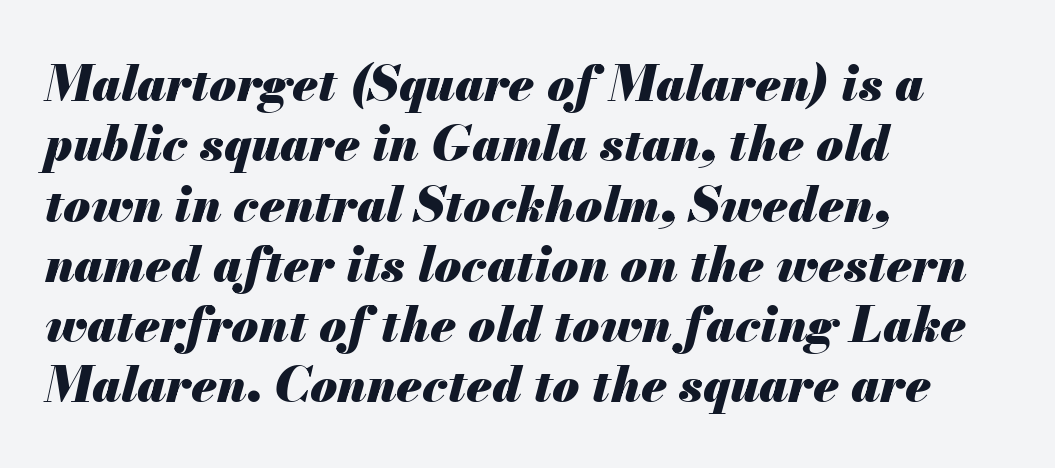
These lines are set flush left with a ragged right edge. In terms of weight, the rendering is a true, heavy bold. Note the varied advance widths — an 'i' is clearly narrower than an 'm'. Characters are canted at an angle relative to the baseline's perpendicular.
